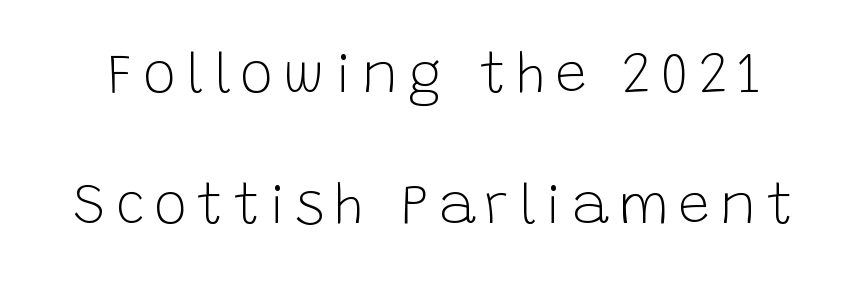
Each stroke keeps to a modest, everyday thickness or less. Descenders hang freely into open space. You could fit nearly another row in the gap between these rows. You could not count columns in this text — the font is proportionally spaced.
